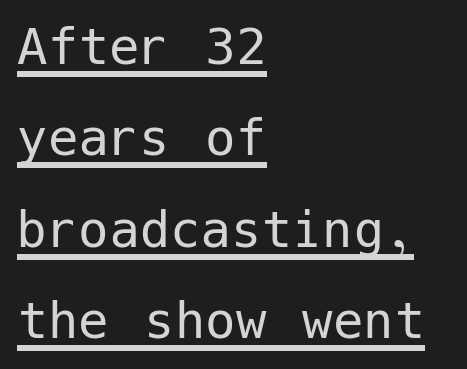
Q: Is the text bold? A: No.
Q: Is the text italic (slanted)? A: No, it is upright.
Q: Is the typeface a serif or a sans-serif typeface? A: Sans-serif.
Q: Is the text underlined? A: Yes.
Q: How is the paragraph aligned? A: Left-aligned.
Q: Is the spacing between letters normal or unusually wide? A: Normal.
Q: Is the spacing between lines tight, normal or loose? A: Normal.
Q: Width (condensed, normal, or wide)? A: Normal.
Q: Stroke contrast? A: Low.
Q: x-height? A: Medium.
